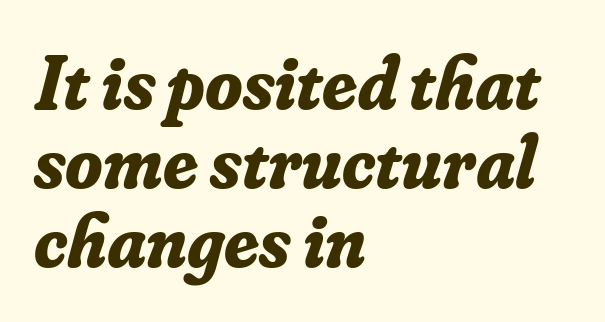
Q: Is the text bold? A: Yes.
Q: Is the text italic (slanted)? A: Yes, it leans right by about 16 degrees.
Q: Is the typeface a serif or a sans-serif typeface? A: Serif.
Q: Is the text underlined? A: No.
Q: How is the paragraph aligned? A: Left-aligned.
Q: Is the spacing between letters normal or unusually wide? A: Normal.
Q: Is the spacing between lines tight, normal or loose? A: Tight.
Q: Width (condensed, normal, or wide)? A: Normal.
Q: Stroke contrast? A: Low.
Q: x-height? A: Small.
Q: Monospaced? A: No.
